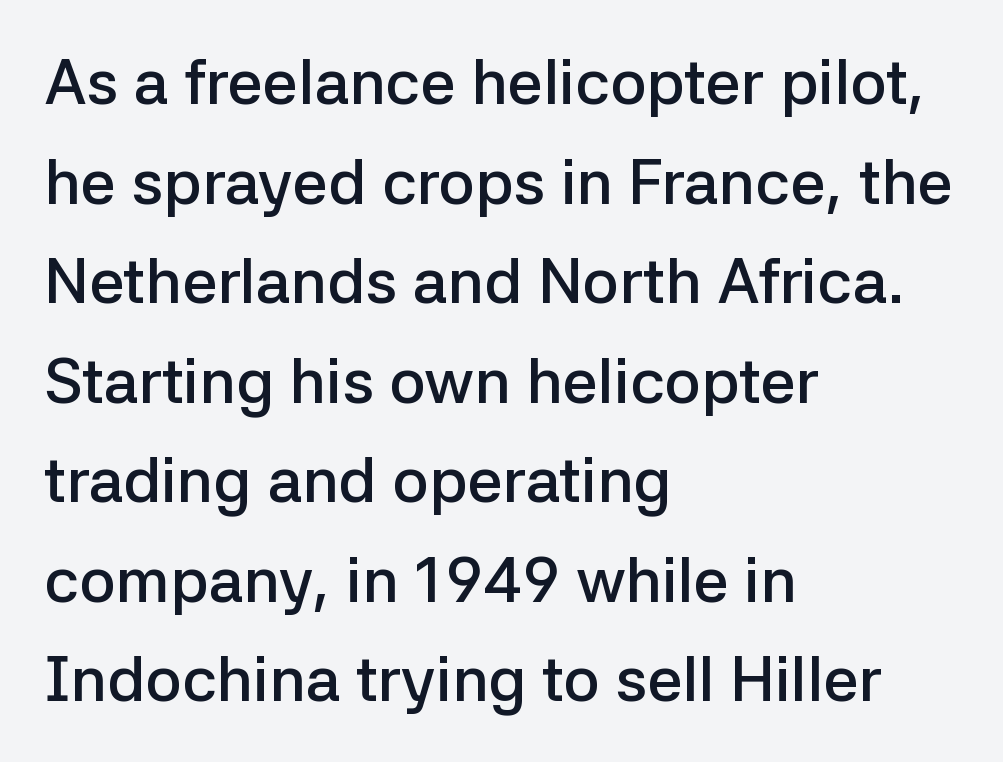
The image shows 63 px semibold sans-serif type, upright; set left-aligned, normal line spacing (1.58x), normal letter spacing, not underlined; low stroke contrast and a medium x-height.
